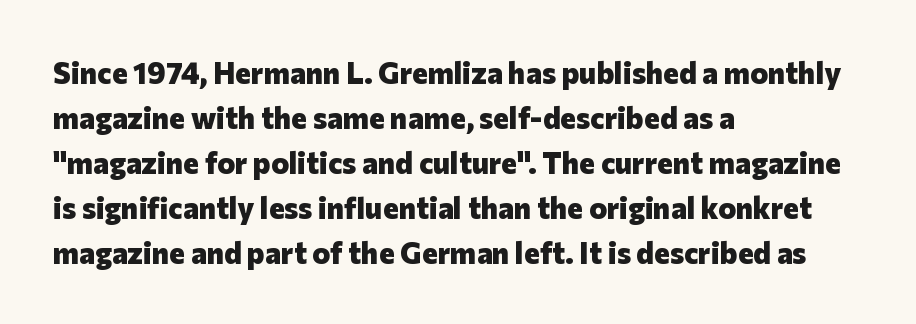
Weight: bold. Tracking value appears to be zero — textbook default spacing. Posture: upright roman. Just letters on the line, the space beneath them empty. The letters advance in unequal steps, a hallmark of proportional type. The rendering anchors every line to the left-hand side.
